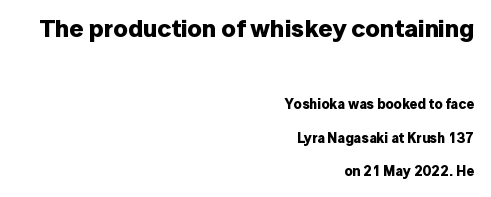
Observe the ordinary spacing: letters are neighbours, not strangers. These words are printed bold, with thick strokes throughout. If you drew a ruler down the right edge, every line would touch it. Visually, the top section dominates because its glyphs are scaled up.
